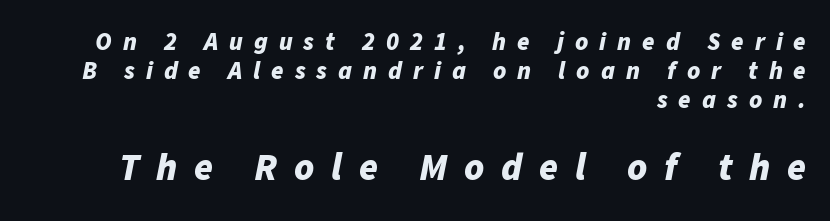
{"italic": "yes", "lean": "right", "slant_degrees": 11, "bold": "yes", "weight": "bold", "width": "normal", "stroke_contrast": "low", "x_height": "medium", "monospaced": "no", "underline": "no", "align": "right", "line_spacing_ratio": 1.16, "letter_spacing": "wide", "letter_spacing_em": 0.44, "larger_block": "second", "size_ratio": 1.52, "glyph_px": 38}
